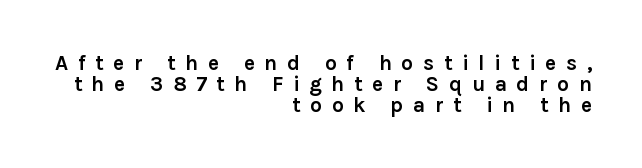
This sample is right-justified, so line beginnings fall wherever the words allow. A typesetter would mark this as roman, not italic. You'd pick this weight for a headline — it's a proper bold. The letterforms stand isolated, each surrounded by extra space. Closely set lines give the paragraph a compact silhouette. The space beneath each line is pristine and unruled.
